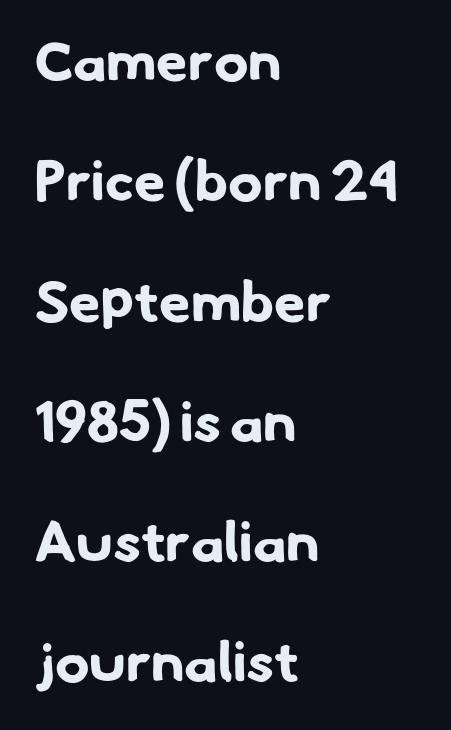
{"serif": "no", "bold": "yes", "weight": "bold", "width": "normal", "stroke_contrast": "low", "x_height": "small", "monospaced": "no", "underline": "no", "align": "left", "line_spacing": "loose", "line_spacing_ratio": 2.11, "letter_spacing": "normal", "letter_spacing_em": 0.0, "glyph_px": 57}
